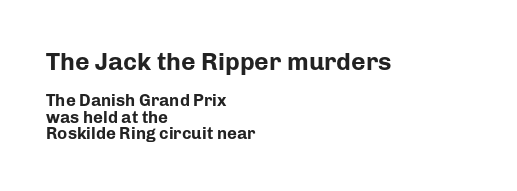
Words appear dense and cohesive because spacing is normal. Notice how the stems are strictly vertical — no italics here. Cramped leading. The passage shown is emphatically bold. The upper block of text is set noticeably larger than the block beneath it. Check under the words: just untouched page.
